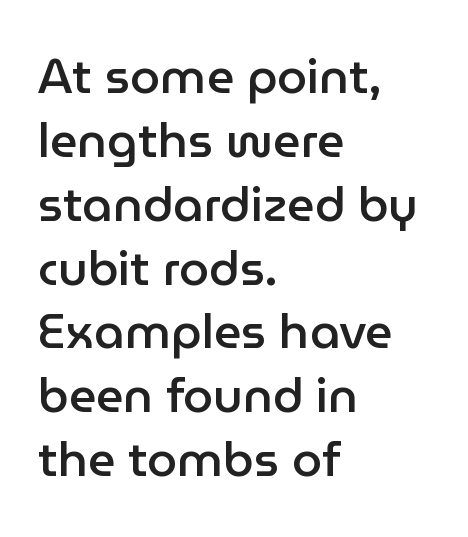
Alignment: flush left. The space beneath each line is pristine and unruled. Note the varied advance widths — an 'i' is clearly narrower than an 'm'. Students, observe: this is what conventionally led text looks like. Students, note that the glyphs here touch the page at normal intervals.
